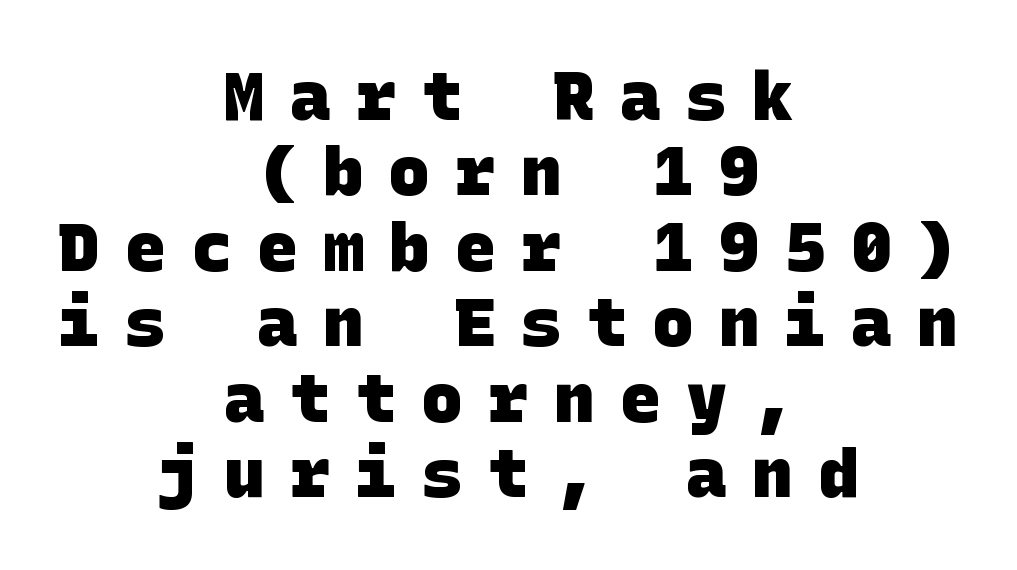
The image shows 68 px heavy sans-serif type; set centered, tight line spacing (1.11x), unusually wide letter spacing (+0.37 em), not underlined; low stroke contrast and a large x-height.
